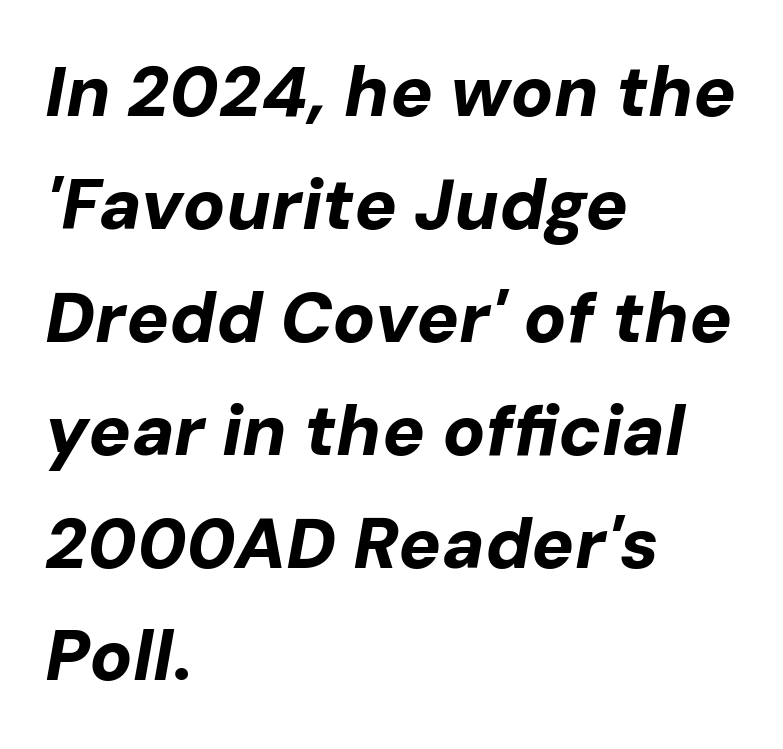
{"italic": "yes", "lean": "right", "slant_degrees": 10, "bold": "yes", "weight": "bold", "width": "normal", "stroke_contrast": "low", "x_height": "medium", "monospaced": "no", "underline": "no", "align": "left", "line_spacing": "normal", "line_spacing_ratio": 1.59, "letter_spacing": "normal", "letter_spacing_em": 0.0, "glyph_px": 71}
